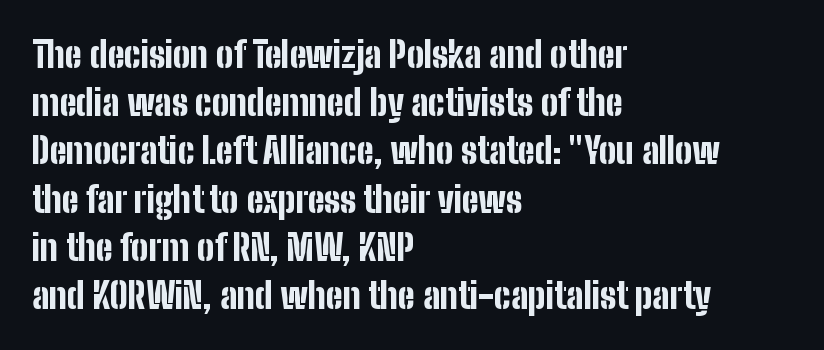
The image shows 36 px bold, condensed sans-serif type, upright; set left-aligned, normal line spacing (1.34x), normal letter spacing, not underlined; low stroke contrast and a medium x-height.
